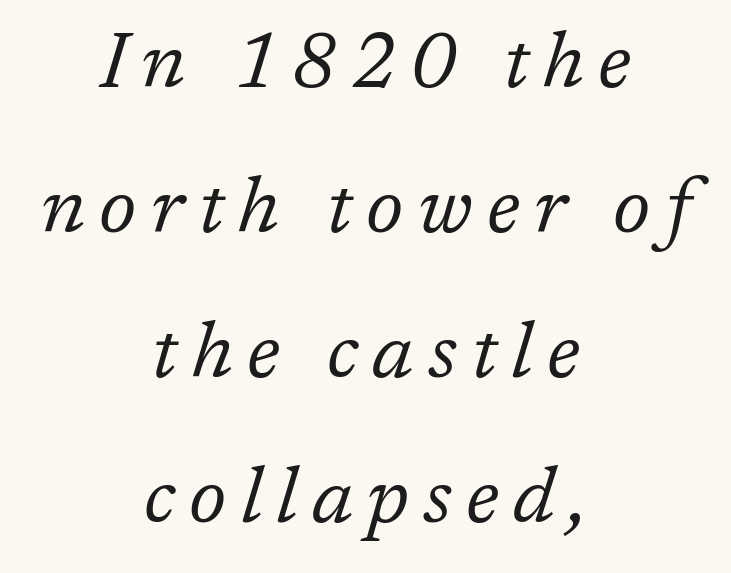
The image shows 78 px regular-weight serif type, italic (leaning right); set centered, line spacing 1.86x, not underlined; low stroke contrast and a medium x-height.
